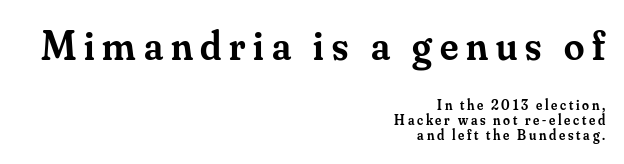
In terms of weight, the rendering is demibold, just under bold. The first block has been scaled up relative to the second. Nobody drew a line under any word here. The designer went with a serif here, giving each stem small feet.
